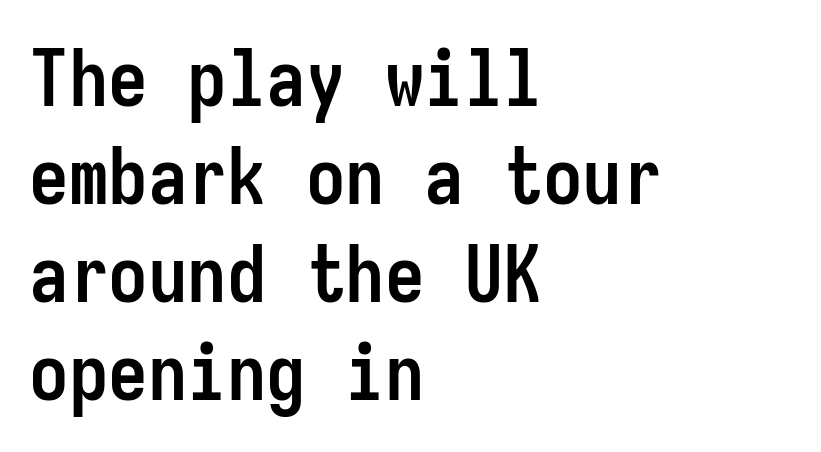
{"serif": "no", "italic": "no", "bold": "yes", "weight": "semibold", "width": "condensed", "stroke_contrast": "low", "x_height": "medium", "monospaced": "yes", "underline": "no", "align": "left", "line_spacing_ratio": 1.24, "letter_spacing": "normal", "letter_spacing_em": 0.0, "glyph_px": 79}
